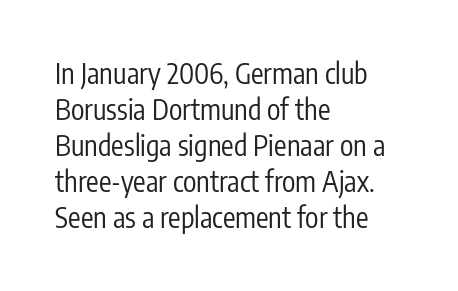
Q: Is the text bold? A: No.
Q: Is the text italic (slanted)? A: No, it is upright.
Q: Is the typeface a serif or a sans-serif typeface? A: Sans-serif.
Q: Is the text underlined? A: No.
Q: How is the paragraph aligned? A: Left-aligned.
Q: Is the spacing between letters normal or unusually wide? A: Normal.
Q: Is the spacing between lines tight, normal or loose? A: Normal.
Q: Width (condensed, normal, or wide)? A: Condensed.
Q: Stroke contrast? A: Low.
Q: x-height? A: Medium.
Q: Monospaced? A: No.
